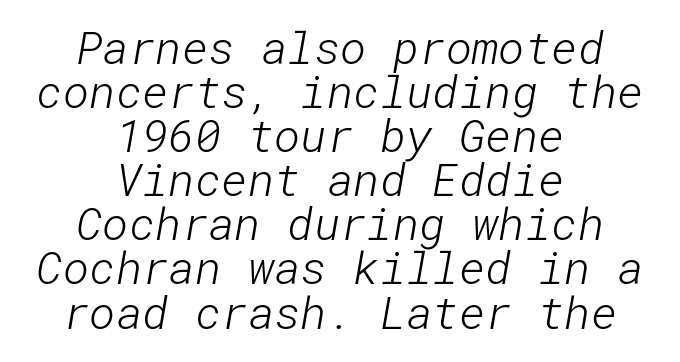
{"serif": "no", "bold": "no", "weight": "light", "width": "normal", "stroke_contrast": "low", "x_height": "medium", "underline": "no", "align": "center", "line_spacing": "tight", "line_spacing_ratio": 0.98, "letter_spacing": "normal", "letter_spacing_em": 0.0, "glyph_px": 45}
